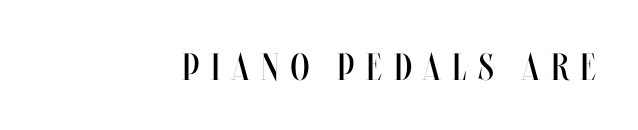
The image shows 38 px regular-weight, condensed type, upright; set right-aligned, unusually wide letter spacing (+0.31 em), not underlined; medium stroke contrast and a large x-height.
